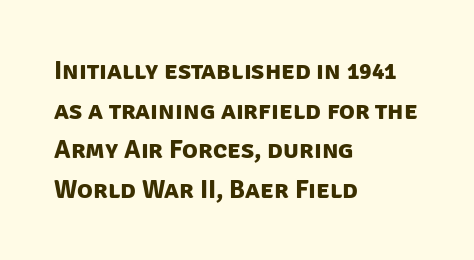
{"bold": "yes", "underline": "no", "align": "left", "line_spacing": "normal", "line_spacing_ratio": 1.52, "letter_spacing": "normal", "letter_spacing_em": 0.0, "glyph_px": 26}
